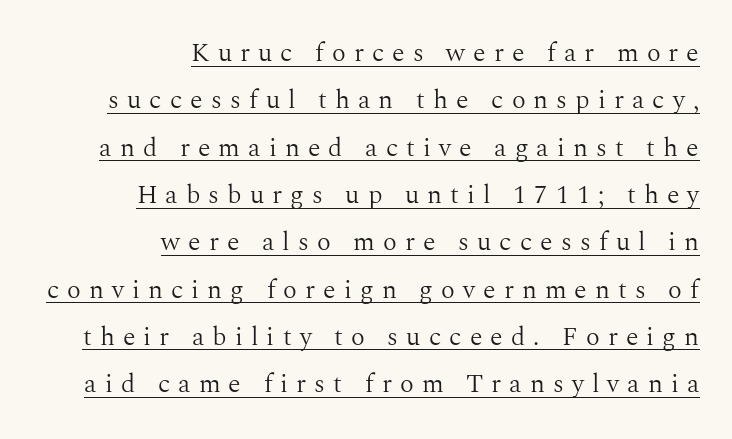
Q: Is the text bold? A: No.
Q: Is the text italic (slanted)? A: No, it is upright.
Q: Is the text underlined? A: Yes.
Q: How is the paragraph aligned? A: Right-aligned.
Q: Is the spacing between letters normal or unusually wide? A: Unusually wide.
